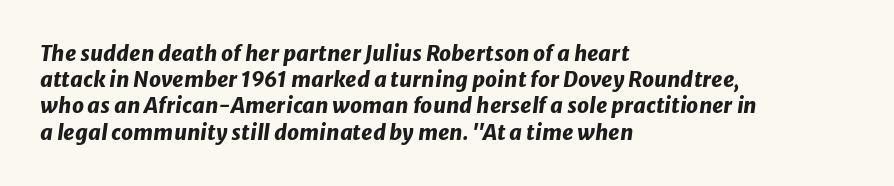
Q: Is the text bold? A: Yes.
Q: Is the text italic (slanted)? A: Yes, it leans right by about 8 degrees.
Q: Is the text underlined? A: No.
Q: How is the paragraph aligned? A: Left-aligned.
Q: Is the spacing between letters normal or unusually wide? A: Normal.
Q: Is the spacing between lines tight, normal or loose? A: Normal.
